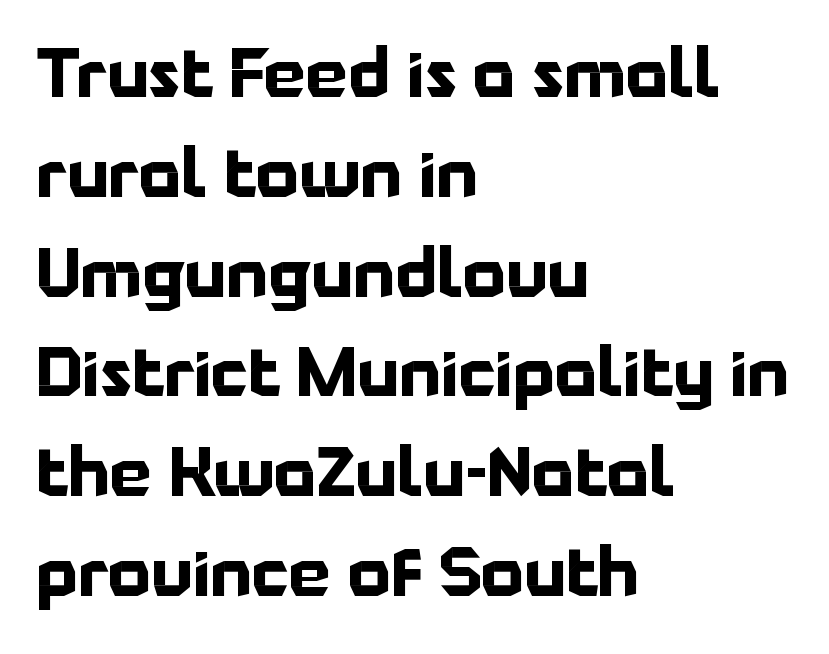
Q: Is the text bold? A: Yes.
Q: Is the text italic (slanted)? A: No, it is upright.
Q: Is the typeface a serif or a sans-serif typeface? A: Sans-serif.
Q: Is the text underlined? A: No.
Q: How is the paragraph aligned? A: Left-aligned.
Q: Is the spacing between letters normal or unusually wide? A: Normal.
Q: Is the spacing between lines tight, normal or loose? A: Normal.
Q: Width (condensed, normal, or wide)? A: Normal.
Q: Stroke contrast? A: Low.
Q: x-height? A: Medium.
Q: Monospaced? A: No.
